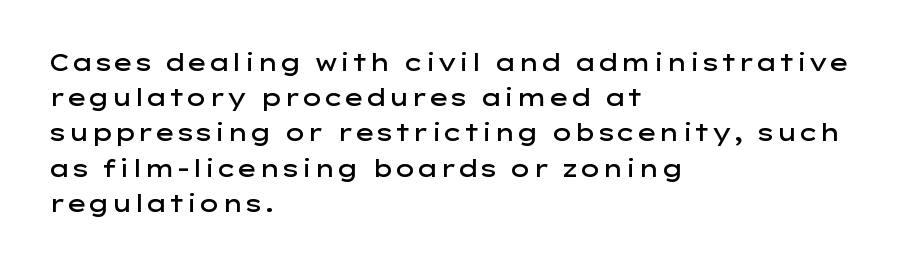
Summary of weight: moderately heavy, a semibold. You could call the tracking neutral — neither tight nor loose. Unmarked baselines from the first word to the last. Quick note: interline space is typical.
